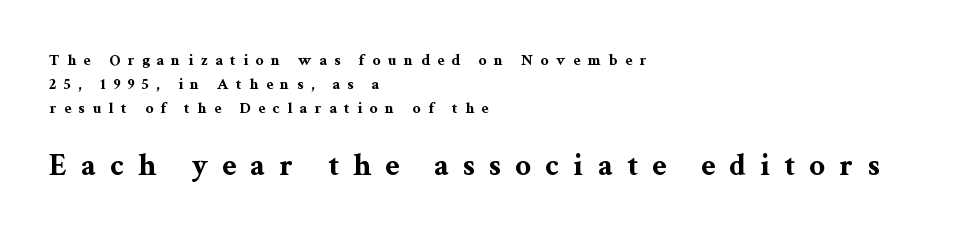
The image shows 31 px bold, wide serif type, upright; set left-aligned, normal line spacing (1.49x), unusually wide letter spacing (+0.46 em), not underlined; the second (bottom) block is 1.94x larger; medium stroke contrast and a medium x-height.
